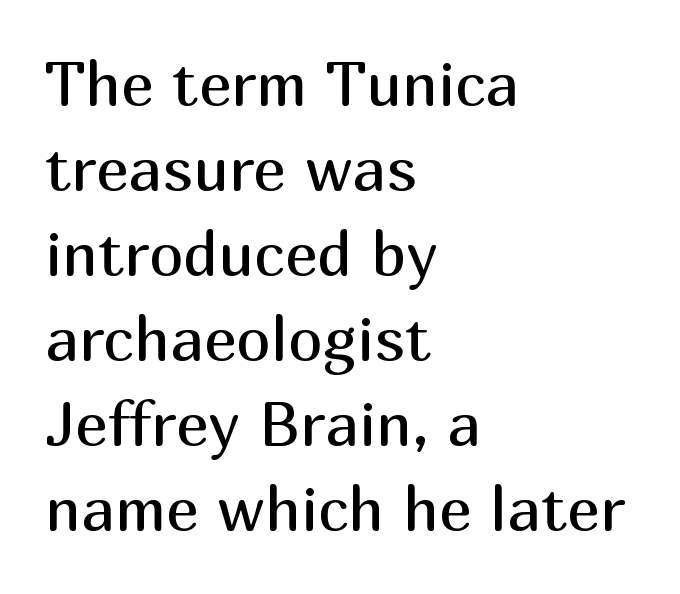
{"serif": "no", "italic": "no", "bold": "no", "weight": "regular", "width": "normal", "stroke_contrast": "medium", "x_height": "medium", "monospaced": "no", "underline": "no", "align": "left", "line_spacing": "normal", "line_spacing_ratio": 1.37, "letter_spacing": "normal", "letter_spacing_em": 0.0, "glyph_px": 62}
